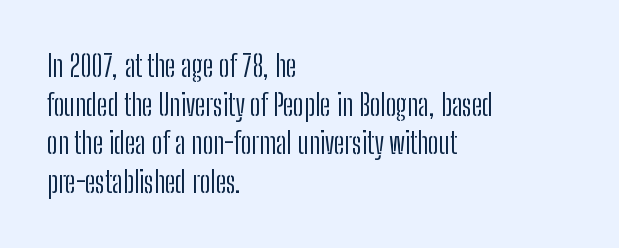
{"serif": "no", "italic": "no", "bold": "no", "weight": "light", "width": "condensed", "stroke_contrast": "low", "x_height": "medium", "monospaced": "no", "underline": "no", "align": "left", "line_spacing": "normal", "line_spacing_ratio": 1.29, "letter_spacing": "normal", "letter_spacing_em": 0.0, "glyph_px": 30}
